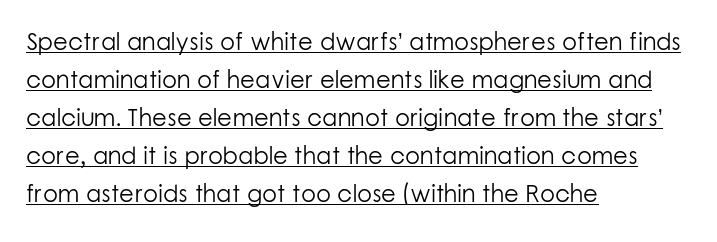
Q: Is the text bold? A: No.
Q: Is the text italic (slanted)? A: No, it is upright.
Q: Is the text underlined? A: Yes.
Q: How is the paragraph aligned? A: Left-aligned.
Q: Is the spacing between letters normal or unusually wide? A: Normal.
Q: Is the spacing between lines tight, normal or loose? A: Normal.
